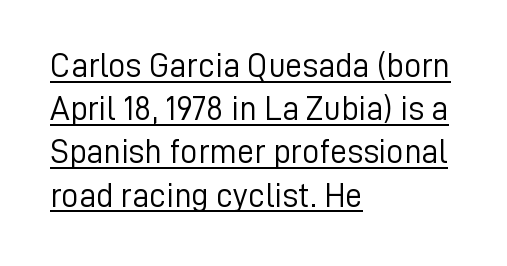
{"serif": "no", "italic": "no", "bold": "no", "weight": "light", "width": "normal", "stroke_contrast": "low", "x_height": "medium", "monospaced": "no", "underline": "yes", "align": "left", "line_spacing": "normal", "line_spacing_ratio": 1.27, "letter_spacing": "normal", "letter_spacing_em": 0.0, "glyph_px": 34}
